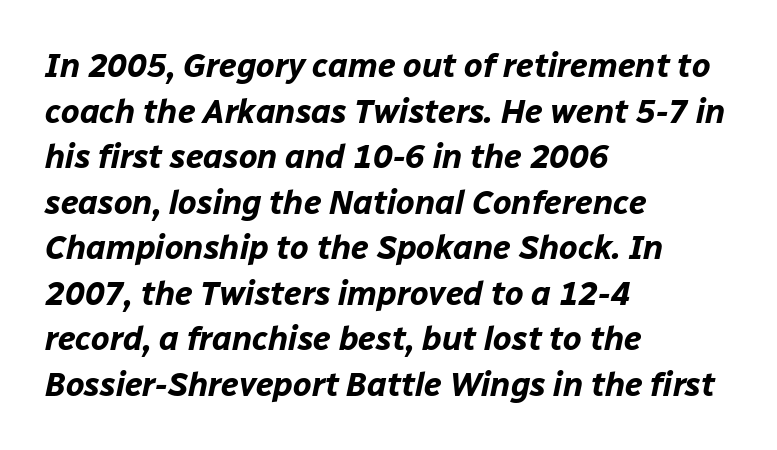
{"italic": "yes", "lean": "right", "slant_degrees": 12, "bold": "yes", "weight": "bold", "width": "normal", "stroke_contrast": "low", "x_height": "medium", "monospaced": "no", "underline": "no", "align": "left", "line_spacing": "normal", "line_spacing_ratio": 1.38, "letter_spacing": "normal", "letter_spacing_em": 0.0, "glyph_px": 33}
